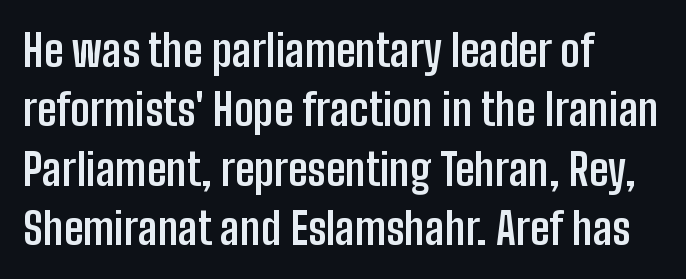
{"serif": "no", "italic": "no", "bold": "yes", "weight": "semibold", "width": "condensed", "stroke_contrast": "low", "x_height": "medium", "monospaced": "no", "underline": "no", "align": "left", "line_spacing": "normal", "line_spacing_ratio": 1.35, "letter_spacing": "normal", "letter_spacing_em": 0.0, "glyph_px": 44}
